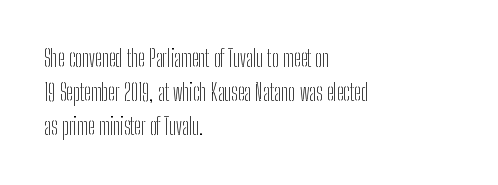
{"italic": "no", "bold": "no", "underline": "no", "align": "left", "line_spacing": "normal", "line_spacing_ratio": 1.48, "letter_spacing": "normal", "letter_spacing_em": 0.0, "glyph_px": 23}
